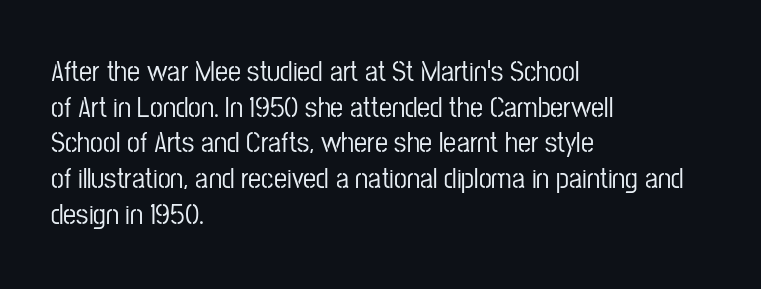
The passage shown is typeset with a sans-serif family. Observe the ordinary spacing: letters are neighbours, not strangers. Proportional: the letters do not fall into vertical columns. Italic: no, the glyphs are upright roman.
